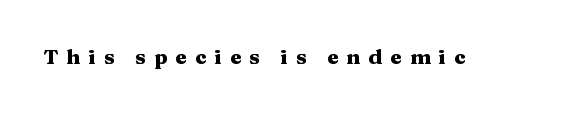
{"italic": "no", "bold": "yes", "underline": "no", "letter_spacing": "wide", "letter_spacing_em": 0.38, "glyph_px": 21}
